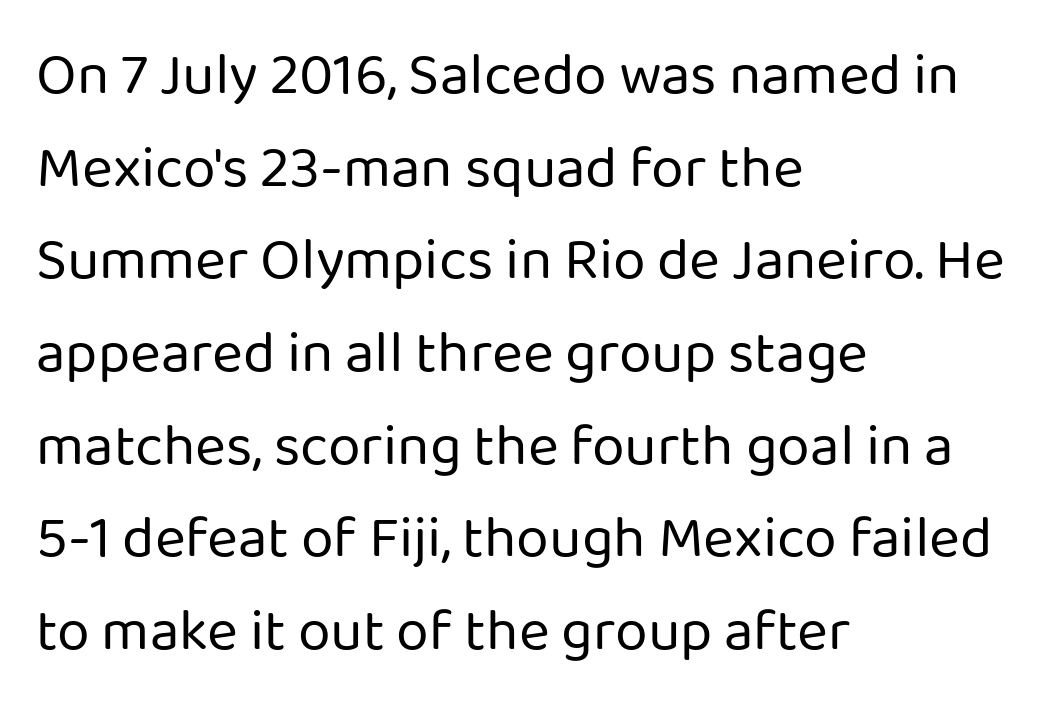
Rule under the text: the space is simply empty. The letterforms sit shoulder to shoulder at normal distance. Do the characters align in a grid? No, the font is proportional. Unlike a traditional serif, this face leaves its strokes unadorned.
